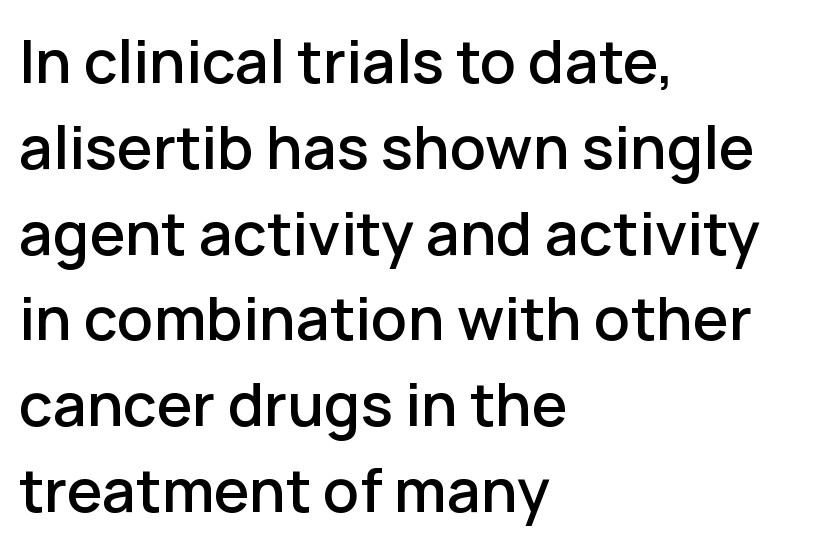
The image shows 60 px sans-serif type, upright; set left-aligned, normal line spacing (1.43x), normal letter spacing, not underlined; low stroke contrast and a medium x-height.
